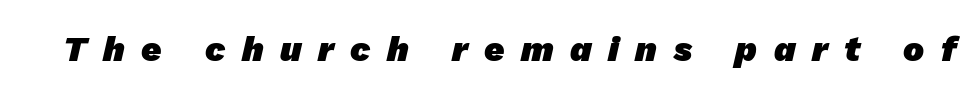
The image shows 35 px heavy sans-serif type; set unusually wide letter spacing (+0.47 em), not underlined; low stroke contrast and a medium x-height.
